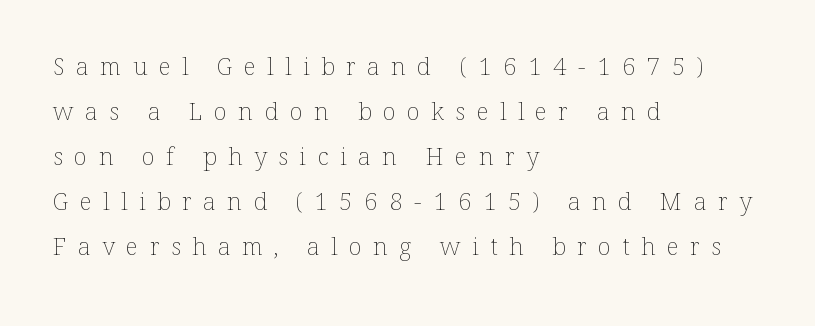
The image shows 24 px text type, upright; set left-aligned, line spacing 1.87x, unusually wide letter spacing (+0.48 em), not underlined.
